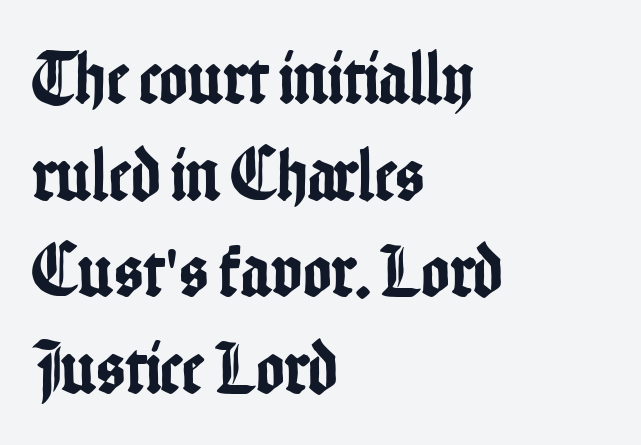
Q: Is the text italic (slanted)? A: No, it is upright.
Q: Is the typeface a serif or a sans-serif typeface? A: Sans-serif.
Q: Is the text underlined? A: No.
Q: How is the paragraph aligned? A: Left-aligned.
Q: Is the spacing between letters normal or unusually wide? A: Normal.
Q: Is the spacing between lines tight, normal or loose? A: Normal.
Q: Width (condensed, normal, or wide)? A: Condensed.
Q: Stroke contrast? A: Low.
Q: x-height? A: Medium.
Q: Monospaced? A: No.
